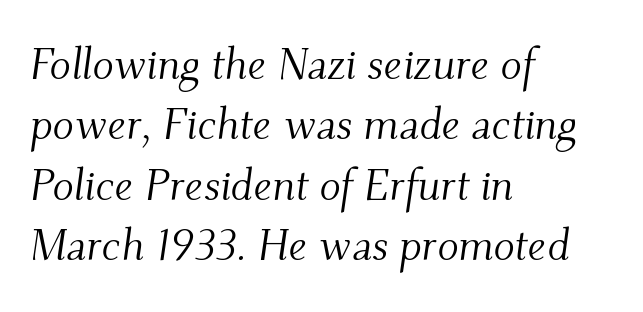
Q: Is the text bold? A: No.
Q: Is the text italic (slanted)? A: Yes, it leans right by about 9 degrees.
Q: Is the typeface a serif or a sans-serif typeface? A: Serif.
Q: Is the text underlined? A: No.
Q: How is the paragraph aligned? A: Left-aligned.
Q: Is the spacing between letters normal or unusually wide? A: Normal.
Q: Is the spacing between lines tight, normal or loose? A: Normal.
Q: Width (condensed, normal, or wide)? A: Normal.
Q: Stroke contrast? A: Medium.
Q: x-height? A: Small.
Q: Monospaced? A: No.
